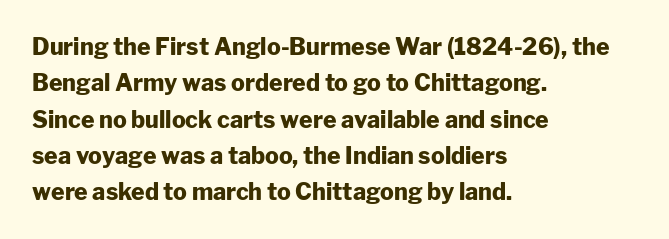
Q: Is the text bold? A: Yes.
Q: Is the text italic (slanted)? A: No, it is upright.
Q: Is the text underlined? A: No.
Q: How is the paragraph aligned? A: Left-aligned.
Q: Is the spacing between letters normal or unusually wide? A: Normal.
Q: Is the spacing between lines tight, normal or loose? A: Normal.
